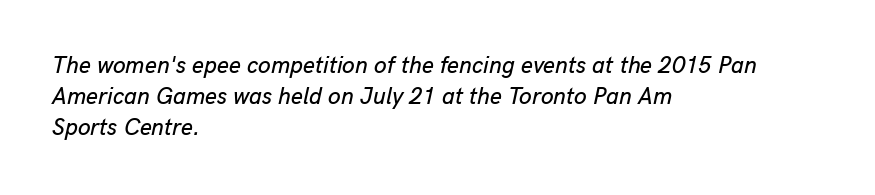
Q: Is the text italic (slanted)? A: Yes, it leans right by about 13 degrees.
Q: Is the text underlined? A: No.
Q: How is the paragraph aligned? A: Left-aligned.
Q: Is the spacing between letters normal or unusually wide? A: Normal.
Q: Is the spacing between lines tight, normal or loose? A: Normal.
